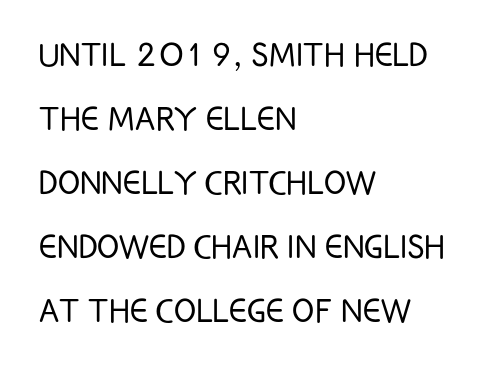
Q: Is the text bold? A: No.
Q: Is the text italic (slanted)? A: No, it is upright.
Q: Is the typeface a serif or a sans-serif typeface? A: Sans-serif.
Q: Is the text underlined? A: No.
Q: How is the paragraph aligned? A: Left-aligned.
Q: Is the spacing between letters normal or unusually wide? A: Normal.
Q: Is the spacing between lines tight, normal or loose? A: Normal.
Q: Width (condensed, normal, or wide)? A: Condensed.
Q: Stroke contrast? A: Low.
Q: x-height? A: Large.
Q: Monospaced? A: No.
